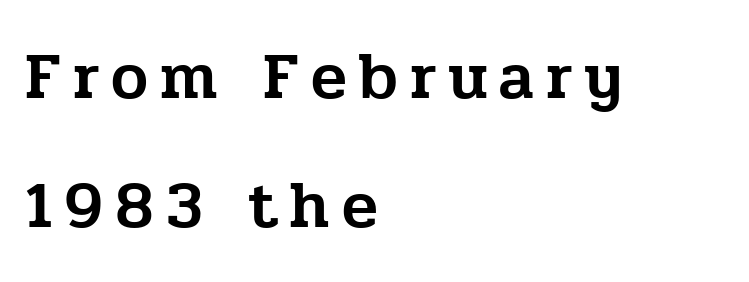
The passage shown is typed in a proportional face where columns would drift. Which margin do the lines hug? The left one — the right edge is uneven. If you drew a line through each stem, it would be perfectly vertical. Clear beneath every line of the passage.
